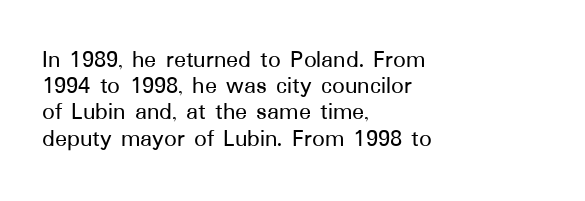
Inter-character spacing is left at the font's built-in metrics. Does the leading feel generous? Not at all — it's pinched. This is roman type, the default non-slanted kind. Each line starts at the same left margin while the right side varies. Underlining? Definitely not there.
